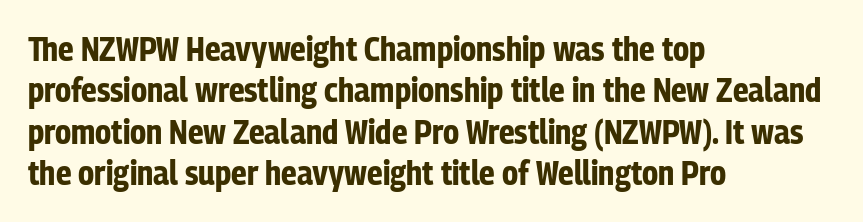
Q: Is the text bold? A: Yes.
Q: Is the text italic (slanted)? A: No, it is upright.
Q: Is the typeface a serif or a sans-serif typeface? A: Sans-serif.
Q: Is the text underlined? A: No.
Q: How is the paragraph aligned? A: Left-aligned.
Q: Is the spacing between letters normal or unusually wide? A: Normal.
Q: Width (condensed, normal, or wide)? A: Condensed.
Q: Stroke contrast? A: Low.
Q: x-height? A: Medium.
Q: Monospaced? A: No.
